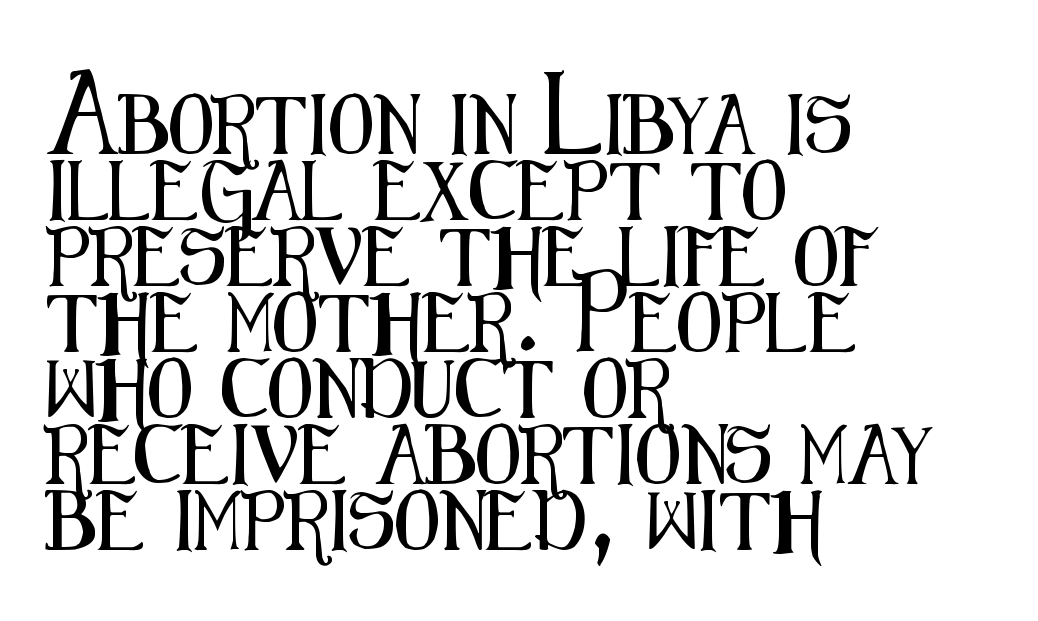
{"italic": "no", "width": "condensed", "stroke_contrast": "medium", "x_height": "medium", "monospaced": "no", "underline": "no", "align": "left", "line_spacing": "tight", "line_spacing_ratio": 1.12, "letter_spacing": "normal", "letter_spacing_em": 0.0, "glyph_px": 59}
